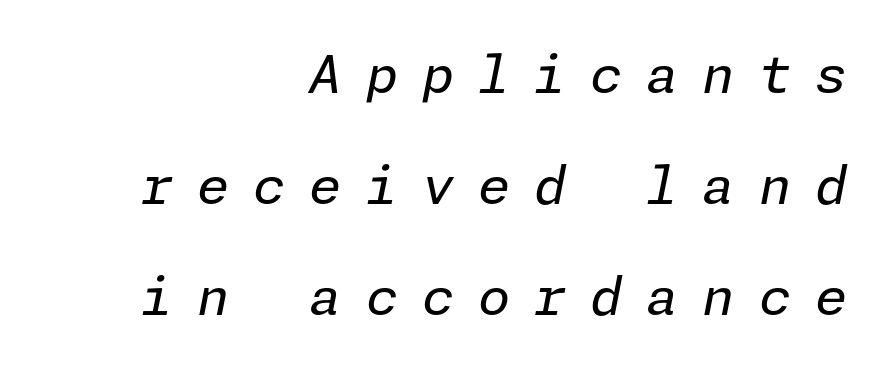
Q: Is the text bold? A: No.
Q: Is the text italic (slanted)? A: Yes, it leans right by about 11 degrees.
Q: Is the text underlined? A: No.
Q: How is the paragraph aligned? A: Right-aligned.
Q: Is the spacing between letters normal or unusually wide? A: Unusually wide.
Q: Is the spacing between lines tight, normal or loose? A: Loose.
Q: Width (condensed, normal, or wide)? A: Normal.
Q: Stroke contrast? A: Low.
Q: x-height? A: Medium.
